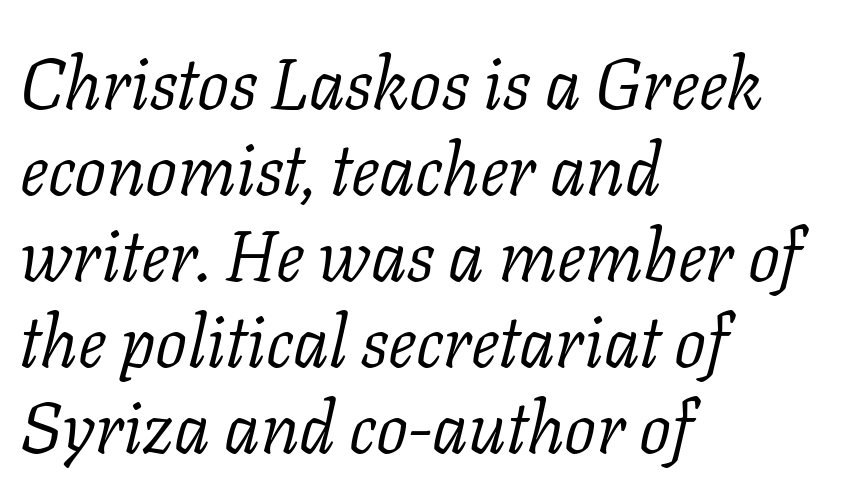
{"serif": "yes", "italic": "yes", "lean": "right", "slant_degrees": 11, "bold": "no", "weight": "light", "width": "normal", "stroke_contrast": "low", "x_height": "medium", "monospaced": "no", "underline": "no", "align": "left", "line_spacing_ratio": 1.21, "letter_spacing": "normal", "letter_spacing_em": 0.0, "glyph_px": 71}
